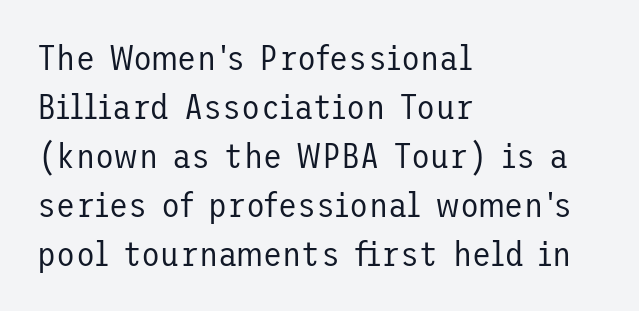
Q: Is the text bold? A: No.
Q: Is the text italic (slanted)? A: No, it is upright.
Q: Is the typeface a serif or a sans-serif typeface? A: Sans-serif.
Q: Is the text underlined? A: No.
Q: How is the paragraph aligned? A: Left-aligned.
Q: Is the spacing between letters normal or unusually wide? A: Normal.
Q: Is the spacing between lines tight, normal or loose? A: Normal.
Q: Width (condensed, normal, or wide)? A: Normal.
Q: Stroke contrast? A: Low.
Q: x-height? A: Medium.
